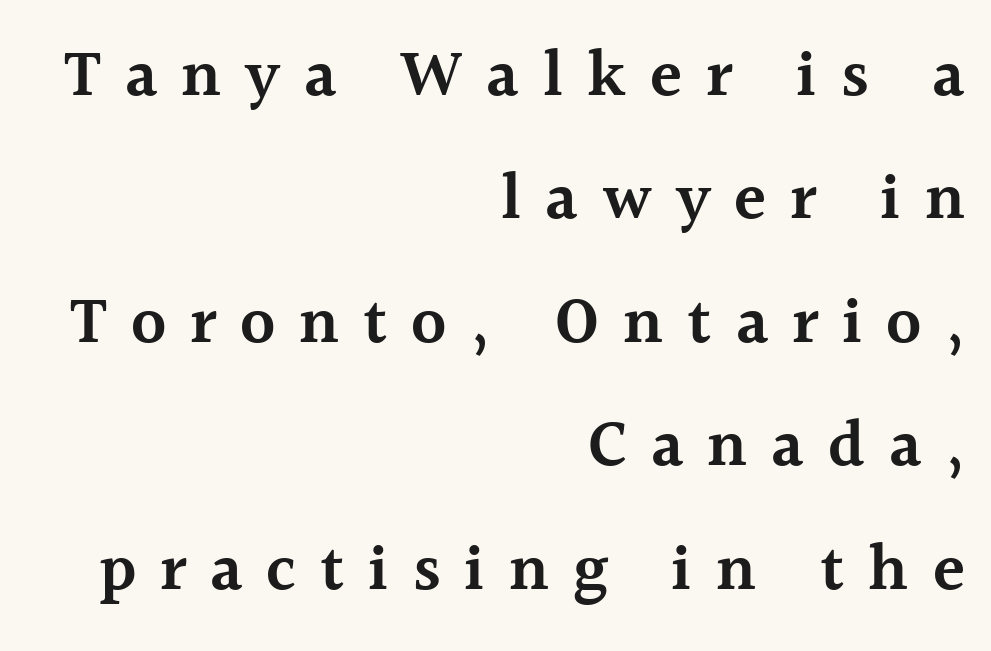
Underline: absent. This sample uses expanded letter spacing, leaving extra air between glyphs. Spacing verdict: proportional, widths tailored to each character. Designer's note — italics off, roman on. Serifs: yes, visible at the terminals of the letterforms.
